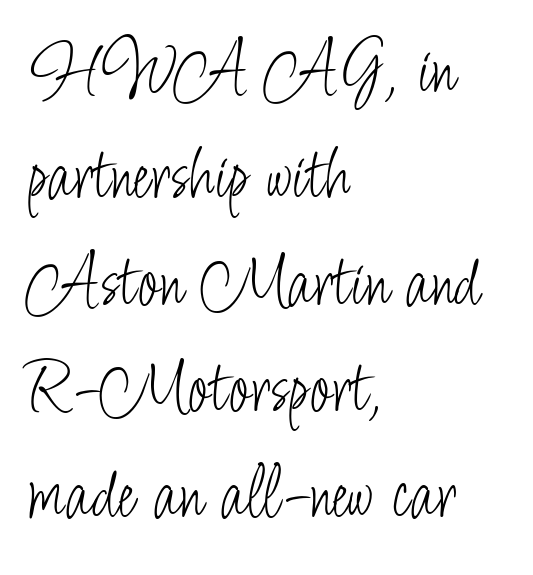
Looks like regular typesetting: each glyph gets only the width it needs. What stands out about the letter spacing? Nothing — it is the standard amount. Compared with a centered layout, this one pins lines to the left instead. The strokes are not fattened; the text isn't bold. Grotesque or geometric, the face here clearly has no serifs.
